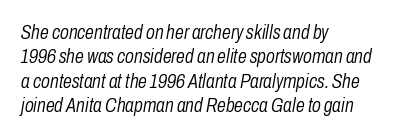
A bare baseline throughout the passage. No chunkiness to these letters — they're not bold. Style check: oblique. Letter spacing: default.
